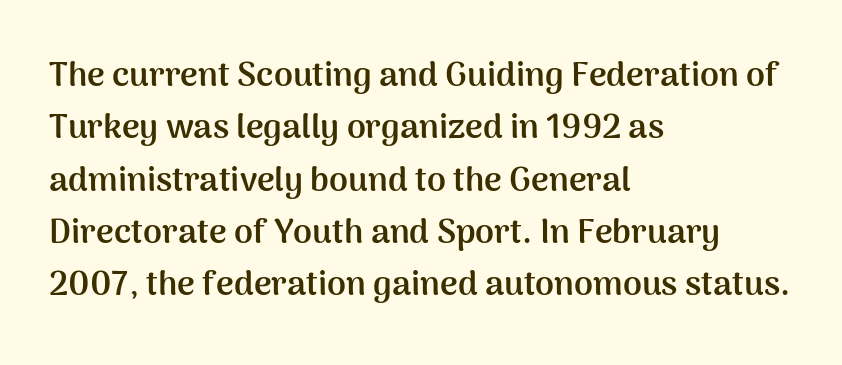
Q: Is the text bold? A: Yes.
Q: Is the text italic (slanted)? A: No, it is upright.
Q: Is the typeface a serif or a sans-serif typeface? A: Sans-serif.
Q: Is the text underlined? A: No.
Q: How is the paragraph aligned? A: Left-aligned.
Q: Is the spacing between letters normal or unusually wide? A: Normal.
Q: Is the spacing between lines tight, normal or loose? A: Normal.
Q: Width (condensed, normal, or wide)? A: Normal.
Q: Stroke contrast? A: Medium.
Q: x-height? A: Medium.
Q: Monospaced? A: No.
